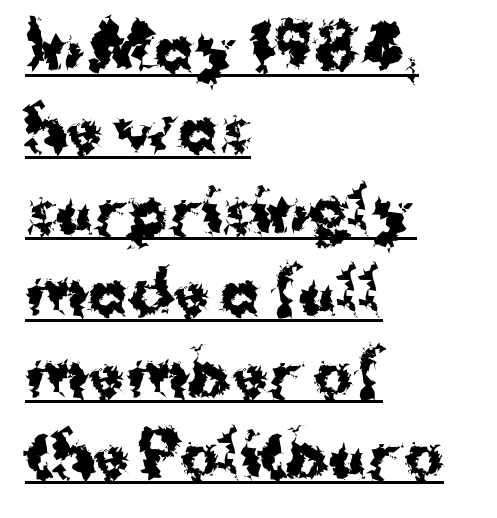
The image shows 59 px bold sans-serif type, upright; set left-aligned, normal line spacing (1.38x), normal letter spacing, underlined; medium stroke contrast and a medium x-height.
